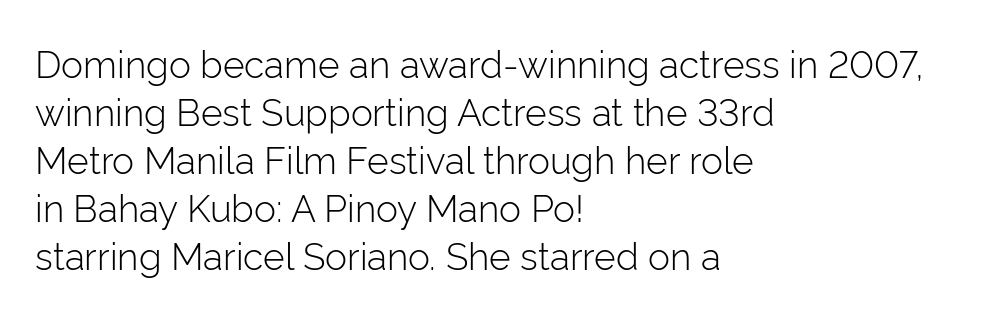
The image shows 37 px light sans-serif type, upright; set left-aligned, normal line spacing (1.3x), normal letter spacing, not underlined; low stroke contrast and a medium x-height.
